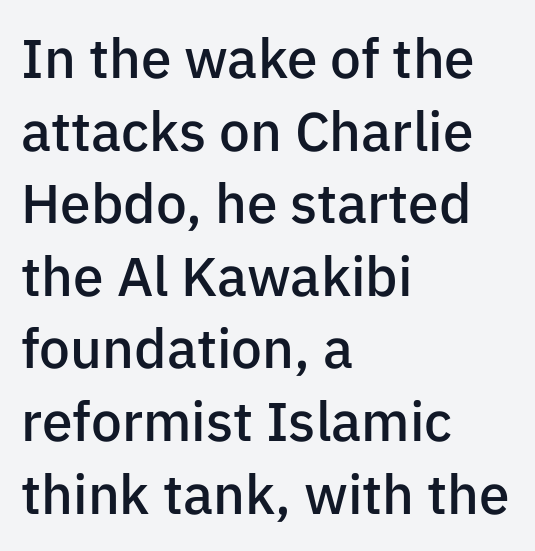
Each word holds together tightly as a unit, with standard inter-letter gaps. The rendering anchors every line to the left-hand side. Nope, no serifs anywhere on these letters. Interline gaps are of average width in this sample. You can tell it's not italic because the verticals are truly vertical. Set as a demibold, roughly 600 on the weight scale.
